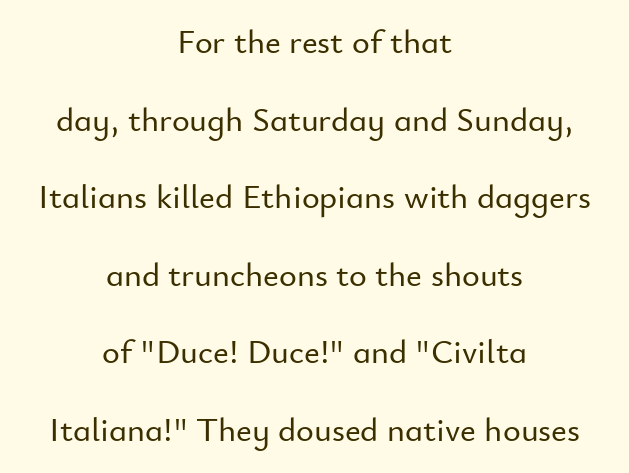
Look at the bottom of the vertical strokes: they stop flat, with no serifs. The lettering stays uniformly vertical, giving the passage a roman look. The glyphs are unaccompanied by any horizontal stroke below them. The horizontal fit of the characters is conventional and even. Horizontally, the lines are justified to the midpoint only.
